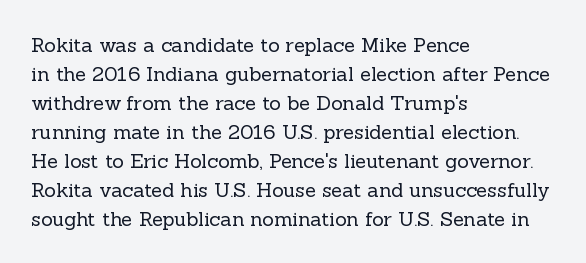
Q: Is the text bold? A: No.
Q: Is the text italic (slanted)? A: No, it is upright.
Q: Is the text underlined? A: No.
Q: How is the paragraph aligned? A: Left-aligned.
Q: Is the spacing between letters normal or unusually wide? A: Normal.
Q: Is the spacing between lines tight, normal or loose? A: Normal.
